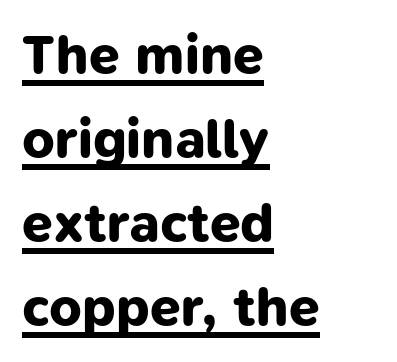
The image shows 55 px bold sans-serif type; set left-aligned, normal line spacing (1.53x), normal letter spacing, underlined; low stroke contrast and a medium x-height.
